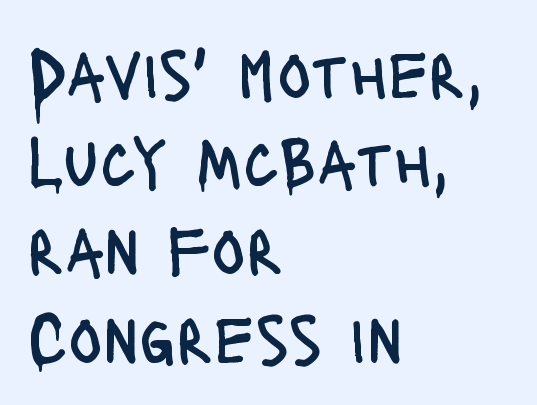
Q: Is the text bold? A: No.
Q: Is the text italic (slanted)? A: No, it is upright.
Q: Is the typeface a serif or a sans-serif typeface? A: Sans-serif.
Q: Is the text underlined? A: No.
Q: How is the paragraph aligned? A: Left-aligned.
Q: Is the spacing between letters normal or unusually wide? A: Normal.
Q: Is the spacing between lines tight, normal or loose? A: Normal.
Q: Width (condensed, normal, or wide)? A: Condensed.
Q: Stroke contrast? A: Low.
Q: x-height? A: Large.
Q: Monospaced? A: No.
